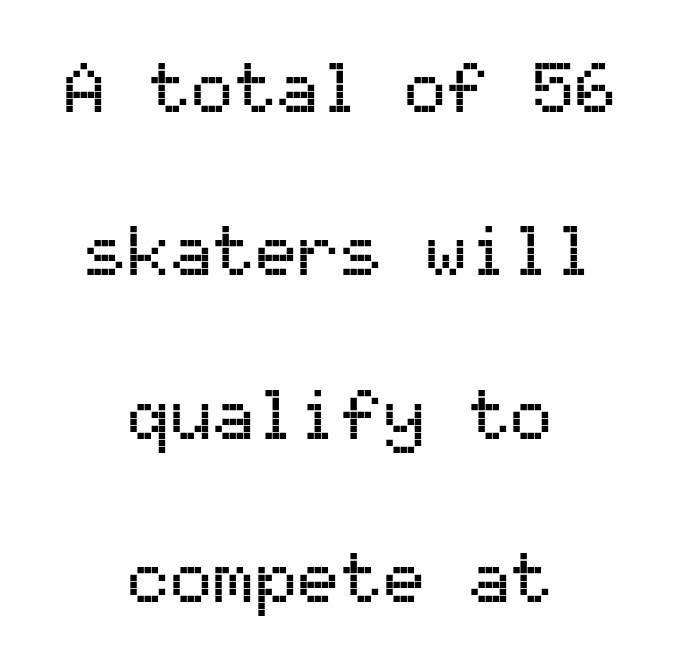
Q: Is the text italic (slanted)? A: No, it is upright.
Q: Is the typeface a serif or a sans-serif typeface? A: Sans-serif.
Q: Is the text underlined? A: No.
Q: How is the paragraph aligned? A: Centered.
Q: Is the spacing between letters normal or unusually wide? A: Normal.
Q: Is the spacing between lines tight, normal or loose? A: Loose.
Q: Width (condensed, normal, or wide)? A: Normal.
Q: Stroke contrast? A: Medium.
Q: x-height? A: Medium.
Q: Monospaced? A: Yes.
